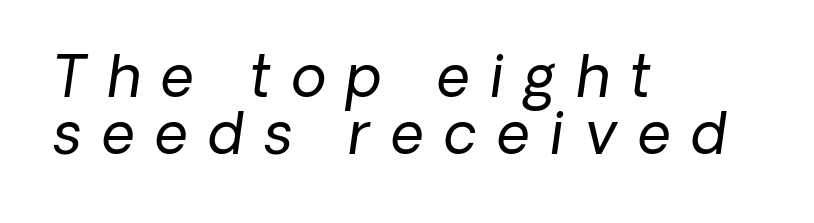
In terms of leading, this rendering errs on the cramped side. Words float on clear page, feet unadorned. I'd call this a sans setting — the letters go barefoot. Characters follow at a spacing far wider than the type designer built in.
